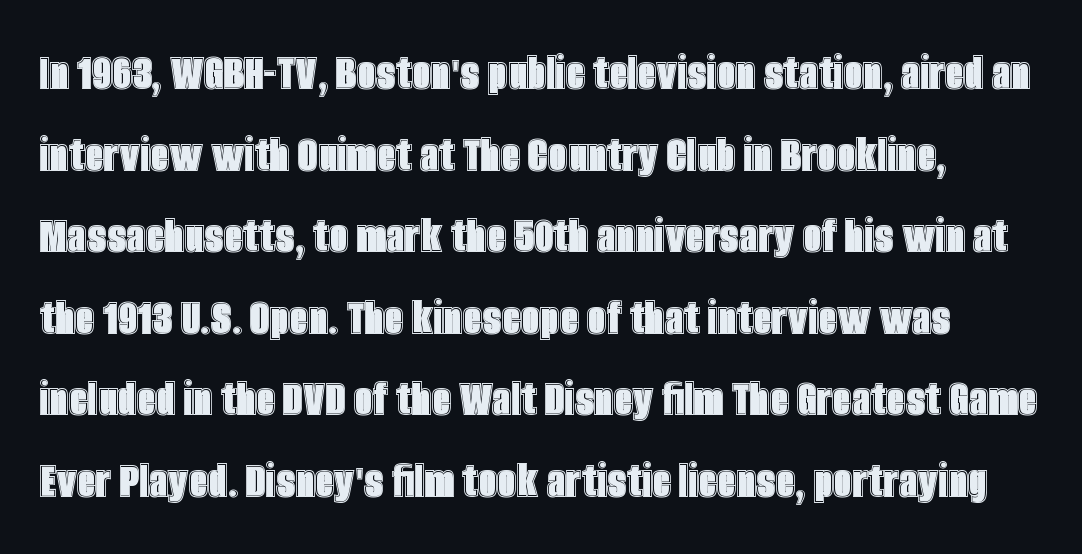
{"italic": "no", "width": "condensed", "x_height": "large", "monospaced": "no", "underline": "no", "line_spacing": "normal", "line_spacing_ratio": 1.51, "letter_spacing": "normal", "letter_spacing_em": 0.0, "glyph_px": 54}
